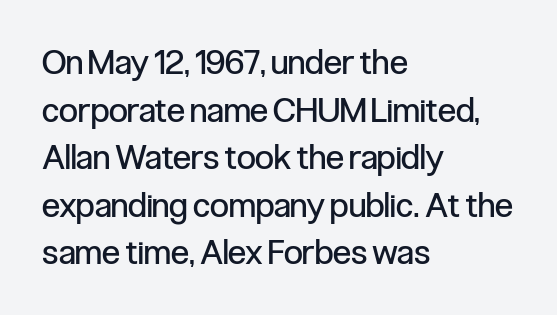
{"serif": "no", "italic": "no", "bold": "no", "weight": "regular", "width": "condensed", "stroke_contrast": "low", "x_height": "medium", "monospaced": "no", "underline": "no", "align": "left", "line_spacing": "normal", "line_spacing_ratio": 1.4, "letter_spacing": "normal", "letter_spacing_em": 0.0, "glyph_px": 34}
